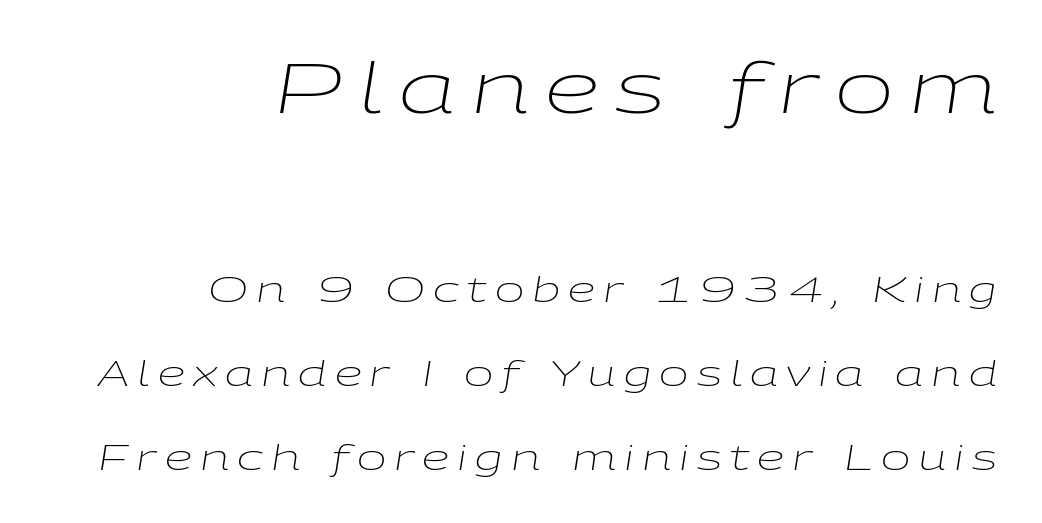
The image shows 70 px light, wide type, italic (leaning right); set right-aligned, loose line spacing (2.39x), unusually wide letter spacing (+0.23 em), not underlined; the first (top) block is 2.0x larger; low stroke contrast and a medium x-height.
